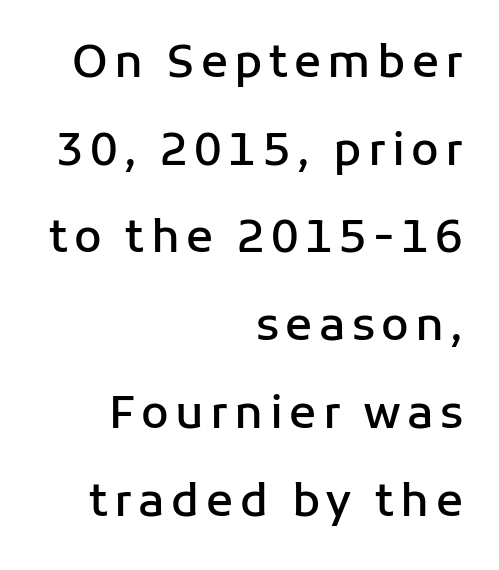
Caption: semibold face, moderately heavy strokes. A typesetter would label this face a sans. The face used here is proportionally spaced, like ordinary book or web type. You can tell it's not italic because the verticals are truly vertical.
